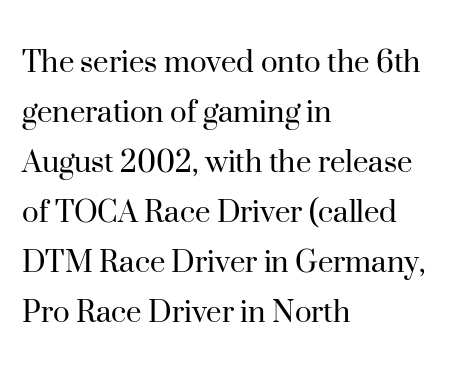
{"serif": "yes", "italic": "no", "bold": "no", "weight": "regular", "width": "normal", "stroke_contrast": "high", "x_height": "small", "monospaced": "no", "underline": "no", "align": "left", "line_spacing": "normal", "line_spacing_ratio": 1.43, "letter_spacing": "normal", "letter_spacing_em": 0.0, "glyph_px": 35}
